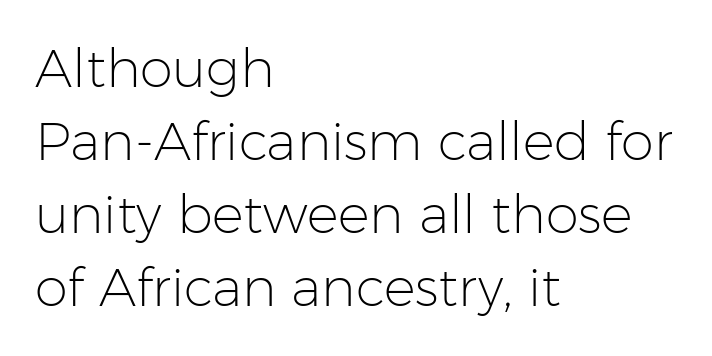
Teacher's note: observe the even left margin — that is flush-left alignment. Any mark beneath the type? The region is blank. This rendering leaves character spacing at its baseline value. Serifs: no, the terminals of the letterforms are clean. Note the varied advance widths — an 'i' is clearly narrower than an 'm'. Vertical stems look standard width or narrower in stroke.
